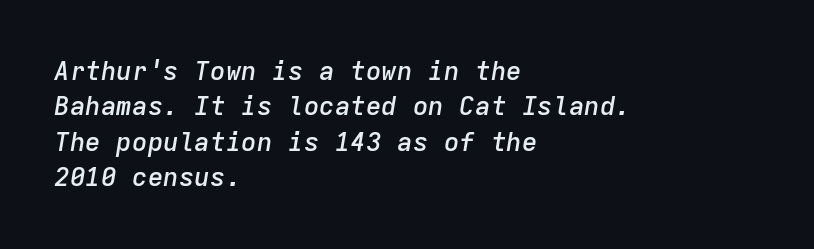
{"italic": "yes", "lean": "right", "slant_degrees": 9, "bold": "semi", "underline": "no", "align": "left", "line_spacing": "normal", "line_spacing_ratio": 1.36, "letter_spacing": "normal", "letter_spacing_em": 0.0, "glyph_px": 26}
